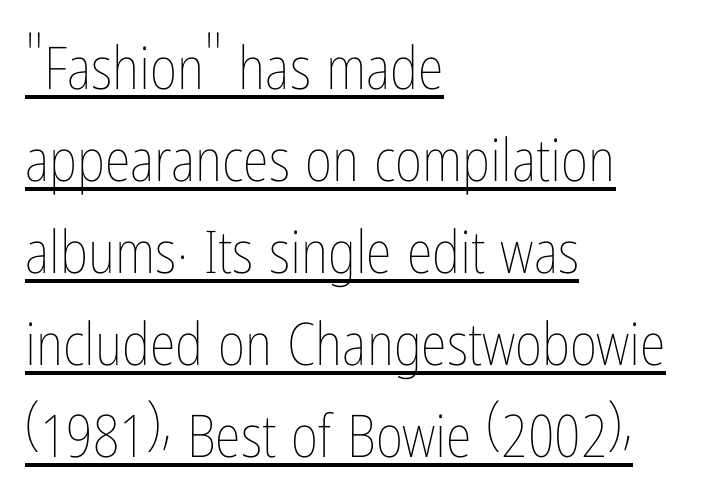
Q: Is the text bold? A: No.
Q: Is the text italic (slanted)? A: No, it is upright.
Q: Is the text underlined? A: Yes.
Q: How is the paragraph aligned? A: Left-aligned.
Q: Is the spacing between letters normal or unusually wide? A: Normal.
Q: Is the spacing between lines tight, normal or loose? A: Normal.
Q: Width (condensed, normal, or wide)? A: Condensed.
Q: Stroke contrast? A: Low.
Q: x-height? A: Medium.
Q: Monospaced? A: No.
